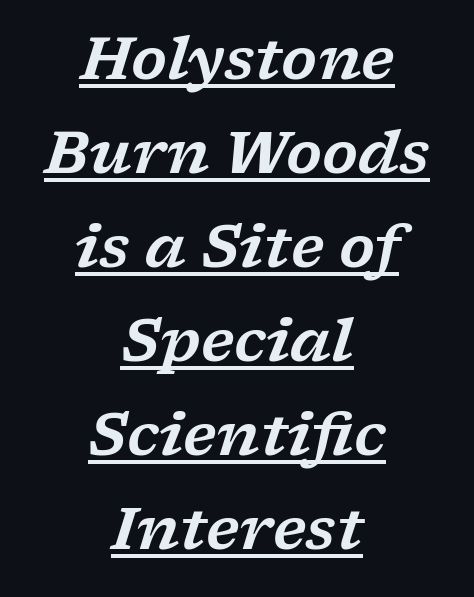
Q: Is the text italic (slanted)? A: Yes, it leans right by about 17 degrees.
Q: Is the typeface a serif or a sans-serif typeface? A: Serif.
Q: Is the text underlined? A: Yes.
Q: How is the paragraph aligned? A: Centered.
Q: Is the spacing between letters normal or unusually wide? A: Normal.
Q: Is the spacing between lines tight, normal or loose? A: Normal.
Q: Width (condensed, normal, or wide)? A: Wide.
Q: Stroke contrast? A: Low.
Q: x-height? A: Medium.
Q: Monospaced? A: No.
